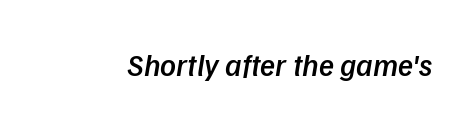
{"serif": "no", "bold": "semi", "weight": "semibold", "width": "normal", "stroke_contrast": "low", "x_height": "medium", "monospaced": "no", "underline": "no", "letter_spacing": "normal", "letter_spacing_em": 0.0, "glyph_px": 31}
